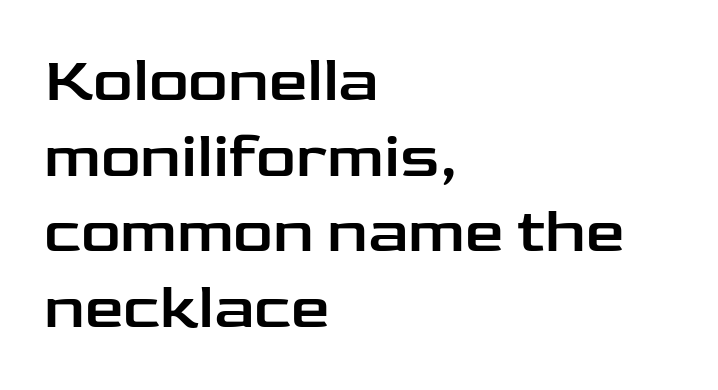
Q: Is the text italic (slanted)? A: No, it is upright.
Q: Is the typeface a serif or a sans-serif typeface? A: Sans-serif.
Q: Is the text underlined? A: No.
Q: How is the paragraph aligned? A: Left-aligned.
Q: Is the spacing between letters normal or unusually wide? A: Normal.
Q: Width (condensed, normal, or wide)? A: Wide.
Q: Stroke contrast? A: Low.
Q: x-height? A: Medium.
Q: Monospaced? A: No.
